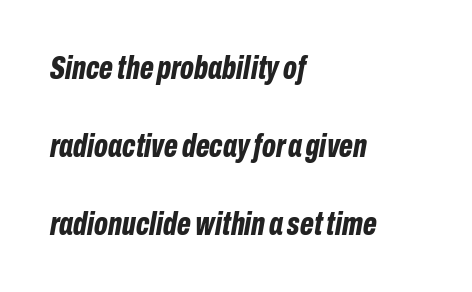
{"italic": "yes", "lean": "right", "slant_degrees": 10, "bold": "yes", "weight": "bold", "width": "condensed", "stroke_contrast": "low", "x_height": "medium", "monospaced": "no", "underline": "no", "align": "left", "line_spacing": "loose", "line_spacing_ratio": 2.36, "letter_spacing": "normal", "letter_spacing_em": 0.0, "glyph_px": 33}
